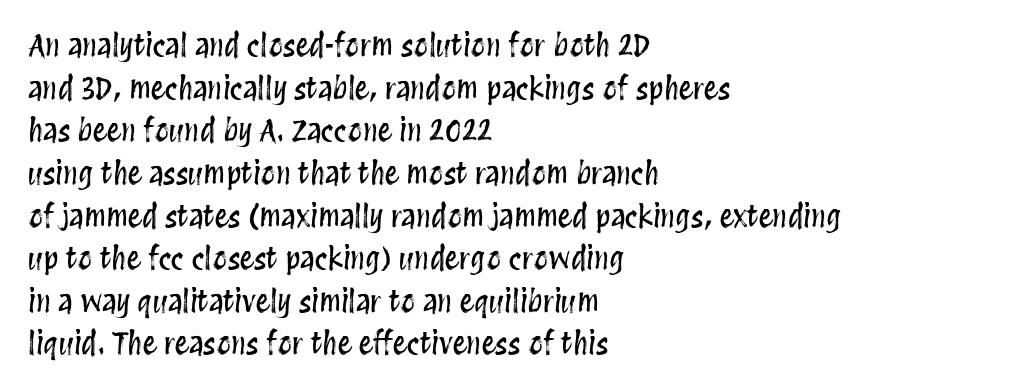
A typesetter would call this proportional, since set widths differ per character. This rendering leaves character spacing at its baseline value. Quick note: underline off. Unlike italic type, these characters show no tilt at all.
